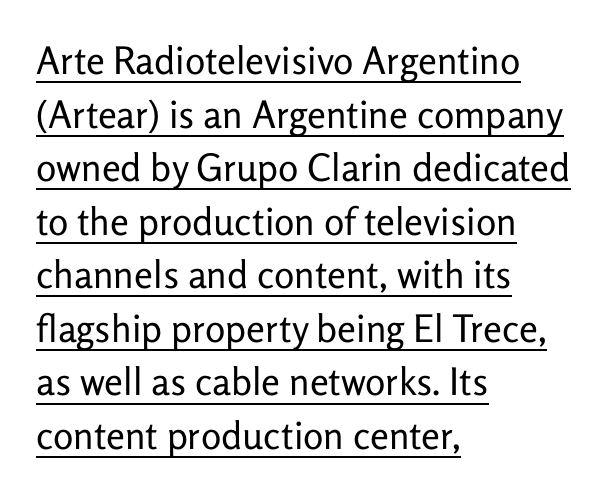
Q: Is the text bold? A: No.
Q: Is the text italic (slanted)? A: No, it is upright.
Q: Is the typeface a serif or a sans-serif typeface? A: Sans-serif.
Q: Is the text underlined? A: Yes.
Q: How is the paragraph aligned? A: Left-aligned.
Q: Is the spacing between letters normal or unusually wide? A: Normal.
Q: Is the spacing between lines tight, normal or loose? A: Normal.
Q: Width (condensed, normal, or wide)? A: Normal.
Q: Stroke contrast? A: Low.
Q: x-height? A: Medium.
Q: Monospaced? A: No.
